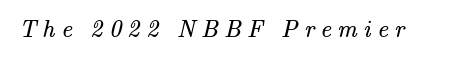
Q: Is the text bold? A: No.
Q: Is the text underlined? A: No.
Q: Is the spacing between letters normal or unusually wide? A: Unusually wide.
